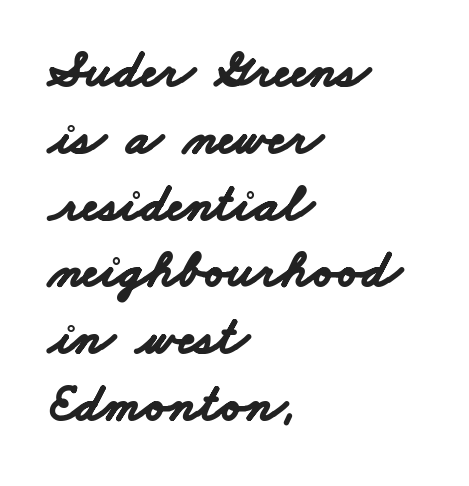
The image shows 53 px bold, wide sans-serif type; set left-aligned, normal line spacing (1.26x), normal letter spacing, not underlined; low stroke contrast and a small x-height.
